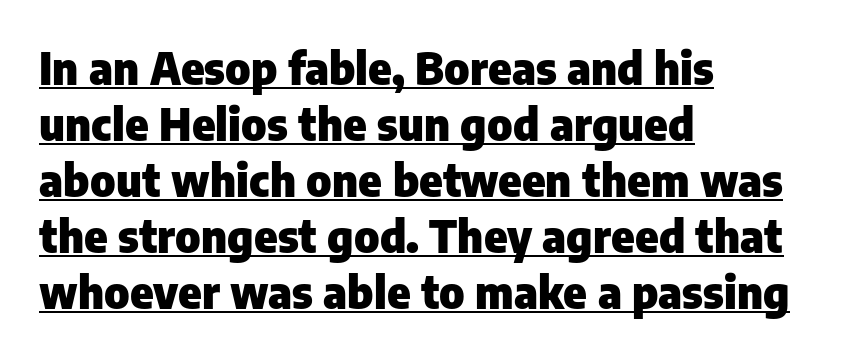
{"serif": "no", "italic": "no", "bold": "yes", "weight": "heavy", "width": "normal", "stroke_contrast": "low", "x_height": "medium", "monospaced": "no", "underline": "yes", "align": "left", "line_spacing": "normal", "line_spacing_ratio": 1.27, "letter_spacing": "normal", "letter_spacing_em": 0.0, "glyph_px": 44}
